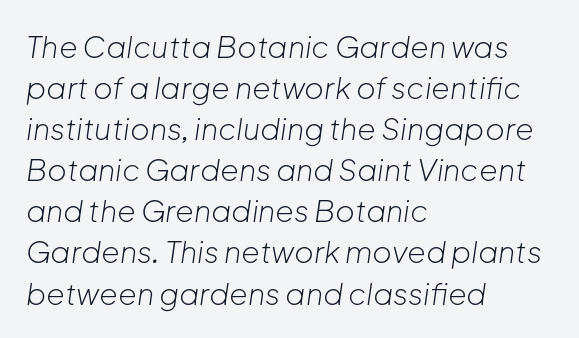
The face used here is proportionally spaced, like ordinary book or web type. The setting favours the left margin, as ordinary paragraphs usually do. No extra tracking has been applied to these lines. Posture: slanted. Each new line begins a customary step beneath the previous one.
